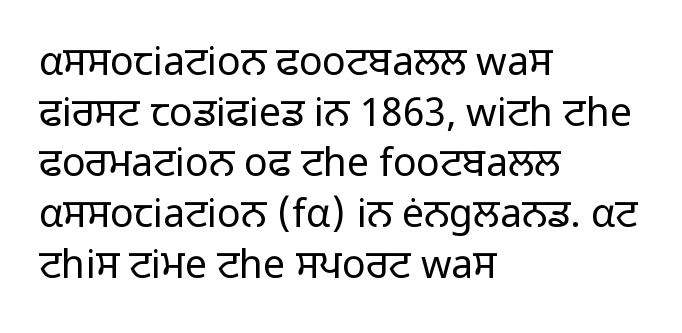
The image shows 39 px regular-weight sans-serif type, upright; set left-aligned, normal line spacing (1.3x), normal letter spacing, not underlined; low stroke contrast and a medium x-height.
